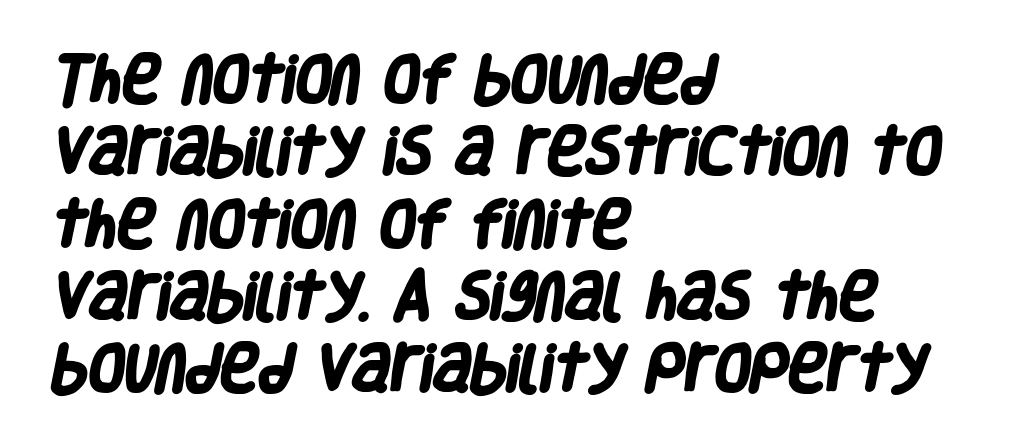
{"serif": "no", "bold": "yes", "weight": "heavy", "width": "condensed", "stroke_contrast": "low", "x_height": "large", "monospaced": "no", "underline": "no", "align": "left", "line_spacing": "normal", "line_spacing_ratio": 1.39, "letter_spacing": "normal", "letter_spacing_em": 0.0, "glyph_px": 52}
